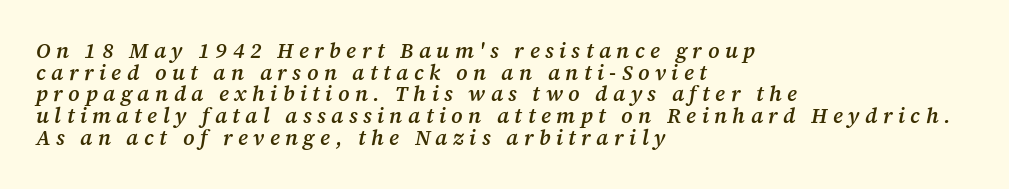
The image shows 21 px text type, italic (leaning right); set left-aligned, tight line spacing (1.03x), unusually wide letter spacing (+0.26 em), not underlined.
